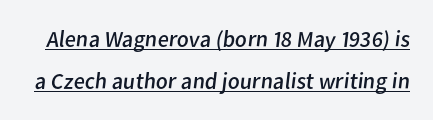
Q: Is the text bold? A: No.
Q: Is the text underlined? A: Yes.
Q: Is the spacing between letters normal or unusually wide? A: Normal.
